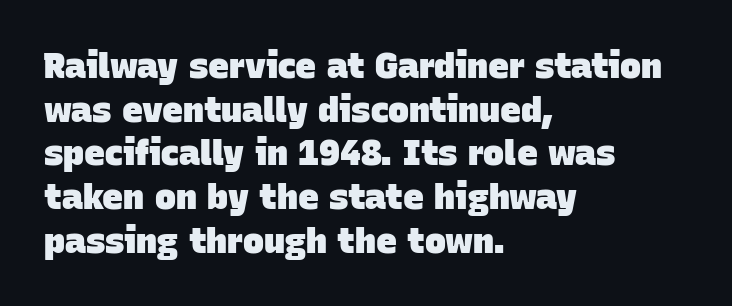
The image shows 35 px heavy sans-serif type; set left-aligned, normal line spacing (1.25x), normal letter spacing, not underlined; low stroke contrast and a large x-height.
